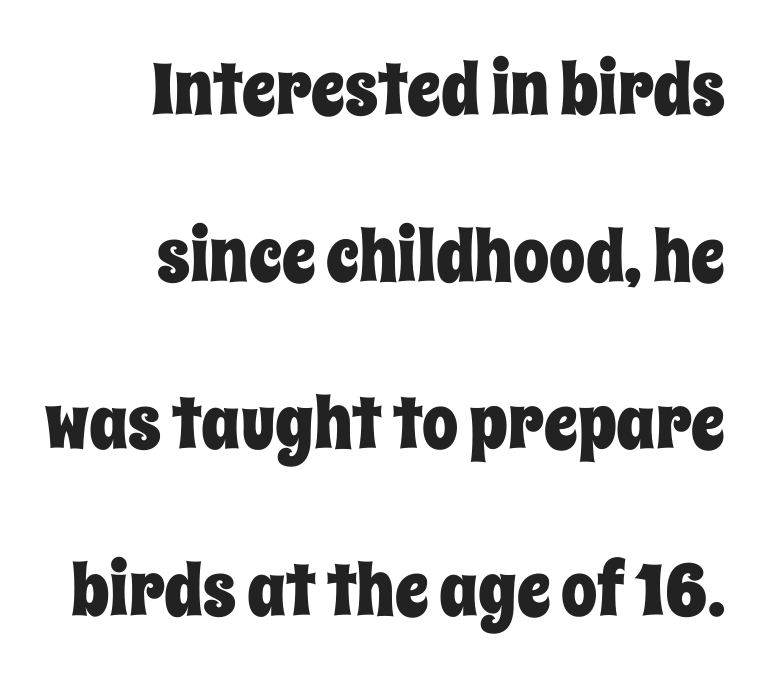
The horizontal fit of the characters is conventional and even. Style check: upright. Line spacing here is loose. The rendering uses natural spacing where letterforms have individual widths.
